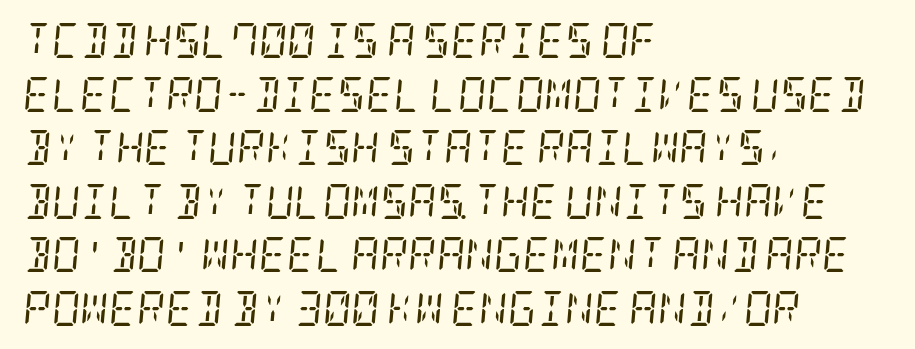
{"serif": "yes", "italic": "yes", "lean": "right", "slant_degrees": 5, "bold": "no", "weight": "regular", "width": "condensed", "stroke_contrast": "low", "x_height": "large", "underline": "no", "align": "left", "line_spacing": "normal", "line_spacing_ratio": 1.53, "letter_spacing": "normal", "letter_spacing_em": 0.0, "glyph_px": 35}
